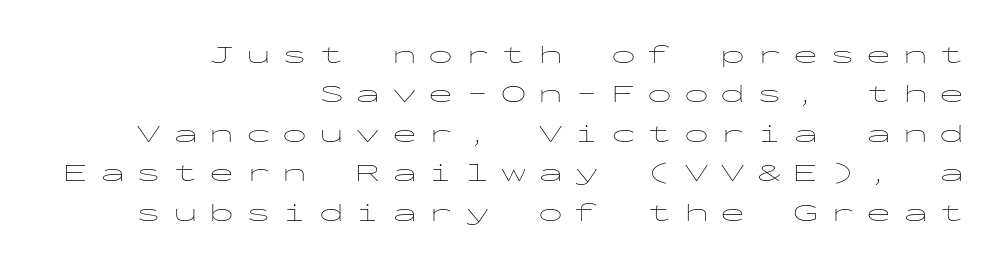
Q: Is the text bold? A: No.
Q: Is the text italic (slanted)? A: No, it is upright.
Q: Is the text underlined? A: No.
Q: How is the paragraph aligned? A: Right-aligned.
Q: Is the spacing between letters normal or unusually wide? A: Unusually wide.
Q: Is the spacing between lines tight, normal or loose? A: Normal.
